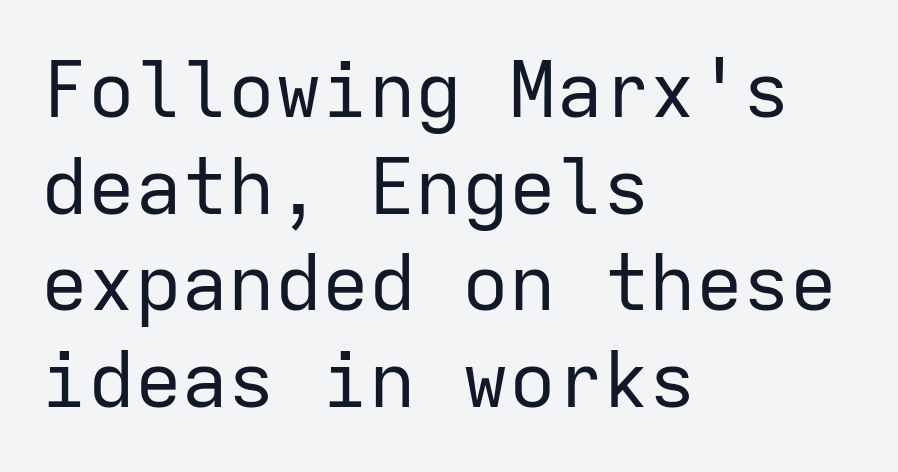
{"serif": "no", "italic": "no", "bold": "no", "weight": "regular", "width": "normal", "stroke_contrast": "low", "x_height": "medium", "monospaced": "yes", "underline": "no", "align": "left", "line_spacing_ratio": 1.24, "letter_spacing": "normal", "letter_spacing_em": 0.0, "glyph_px": 78}
